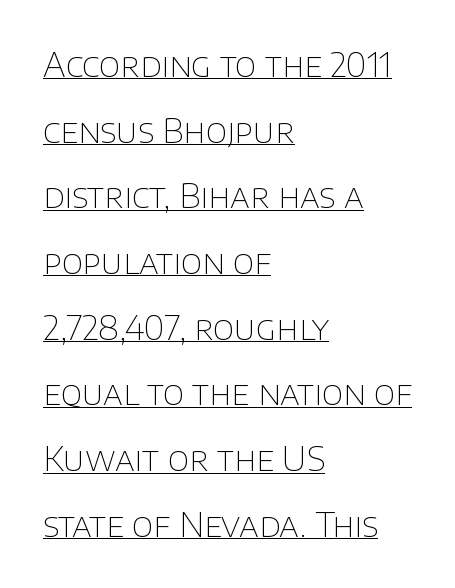
The image shows 33 px thin sans-serif type, upright; set left-aligned, loose line spacing (1.99x), normal letter spacing, underlined; low stroke contrast and a large x-height.
